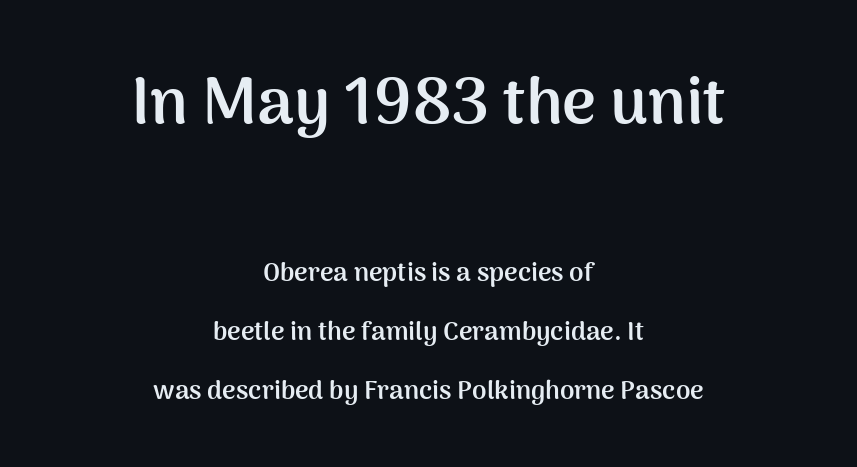
The image shows 65 px semibold sans-serif type, upright; set centered, loose line spacing (2.27x), normal letter spacing, not underlined; the first (top) block is 2.5x larger; medium stroke contrast and a medium x-height.
